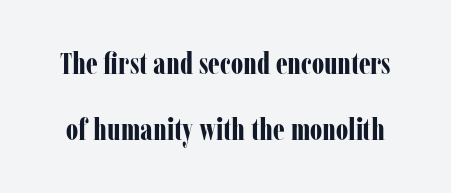
Compared with typical body copy, the letter spacing here is the same. A typesetter would call this proportional, since set widths differ per character. The baseline area is clear. Little horizontal feet cap the strokes, marking this as serif type. Tall strokes in this sample are plumb rather than angled. Rows of type keep a wide berth in the vertical direction.
